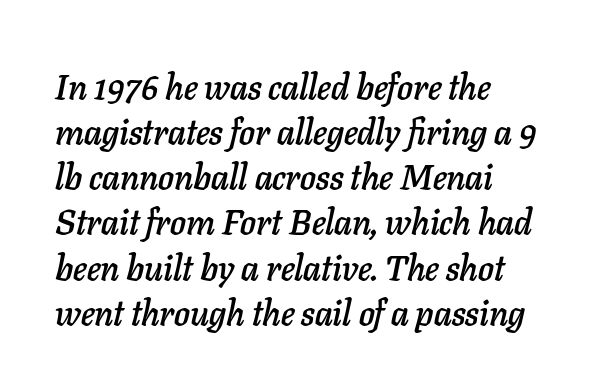
Line starts are locked; line ends wander. Here the glyphs are tracked normally, forming tight word shapes. Honestly, there is no underline to notice here at all. The passage shown is typed in a proportional face where columns would drift. This block has exactly the height ordinary leading produces.
